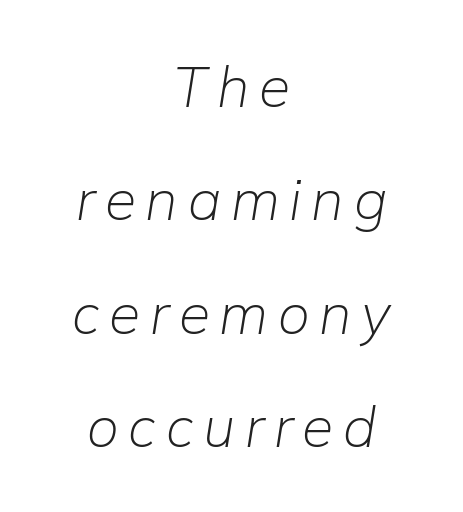
Q: Is the text bold? A: No.
Q: Is the text italic (slanted)? A: Yes, it leans right by about 9 degrees.
Q: Is the text underlined? A: No.
Q: How is the paragraph aligned? A: Centered.
Q: Is the spacing between lines tight, normal or loose? A: Loose.
Q: Width (condensed, normal, or wide)? A: Normal.
Q: Stroke contrast? A: Low.
Q: x-height? A: Medium.
Q: Monospaced? A: No.
